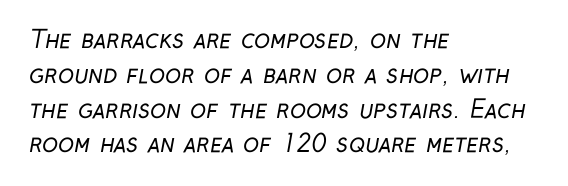
{"bold": "no", "underline": "no", "align": "left", "line_spacing": "normal", "line_spacing_ratio": 1.45, "letter_spacing": "normal", "letter_spacing_em": 0.0, "glyph_px": 24}
